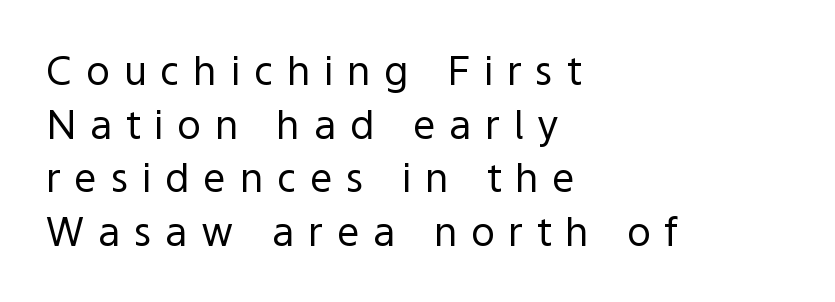
Q: Is the text bold? A: No.
Q: Is the text italic (slanted)? A: No, it is upright.
Q: Is the typeface a serif or a sans-serif typeface? A: Sans-serif.
Q: Is the text underlined? A: No.
Q: How is the paragraph aligned? A: Left-aligned.
Q: Is the spacing between letters normal or unusually wide? A: Unusually wide.
Q: Is the spacing between lines tight, normal or loose? A: Normal.
Q: Width (condensed, normal, or wide)? A: Normal.
Q: x-height? A: Medium.
Q: Monospaced? A: No.
